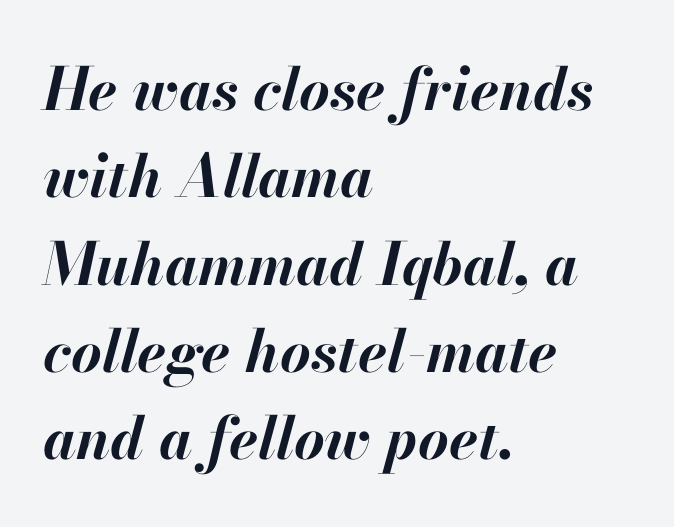
Q: Is the text bold? A: Yes.
Q: Is the text italic (slanted)? A: Yes, it leans right by about 13 degrees.
Q: Is the text underlined? A: No.
Q: How is the paragraph aligned? A: Left-aligned.
Q: Is the spacing between letters normal or unusually wide? A: Normal.
Q: Is the spacing between lines tight, normal or loose? A: Normal.
Q: Width (condensed, normal, or wide)? A: Normal.
Q: Stroke contrast? A: High.
Q: x-height? A: Small.
Q: Monospaced? A: No.
